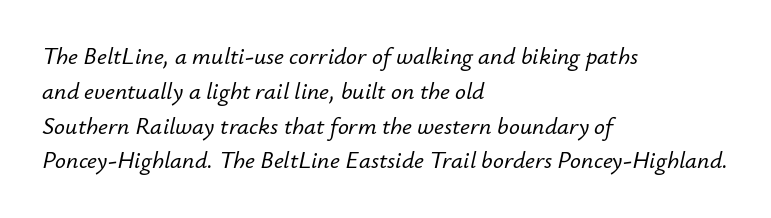
{"italic": "yes", "lean": "right", "slant_degrees": 12, "underline": "no", "align": "left", "line_spacing": "normal", "line_spacing_ratio": 1.45, "letter_spacing": "normal", "letter_spacing_em": 0.0, "glyph_px": 24}
